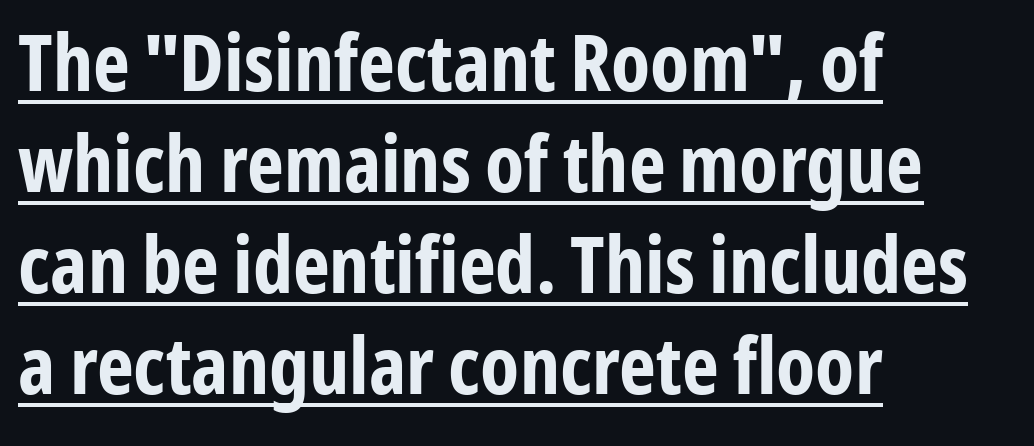
The image shows 79 px bold, condensed sans-serif type, upright; set left-aligned, normal line spacing (1.28x), normal letter spacing, underlined; low stroke contrast and a medium x-height.
